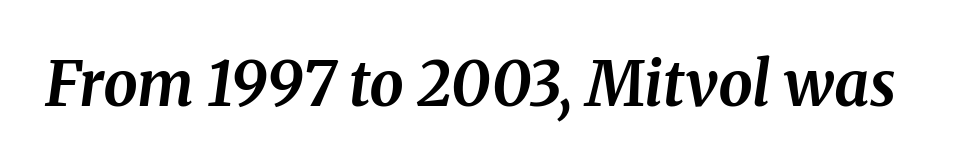
{"serif": "yes", "italic": "yes", "lean": "right", "slant_degrees": 8, "bold": "yes", "weight": "bold", "width": "normal", "stroke_contrast": "medium", "x_height": "medium", "monospaced": "no", "underline": "no", "letter_spacing": "normal", "letter_spacing_em": 0.0, "glyph_px": 61}
